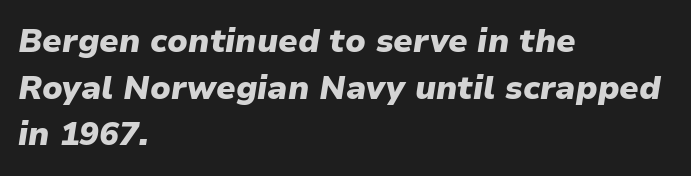
Q: Is the text bold? A: Yes.
Q: Is the text italic (slanted)? A: Yes, it leans right by about 9 degrees.
Q: Is the text underlined? A: No.
Q: How is the paragraph aligned? A: Left-aligned.
Q: Is the spacing between letters normal or unusually wide? A: Normal.
Q: Is the spacing between lines tight, normal or loose? A: Normal.
Q: Width (condensed, normal, or wide)? A: Normal.
Q: Stroke contrast? A: Low.
Q: x-height? A: Medium.
Q: Monospaced? A: No.
